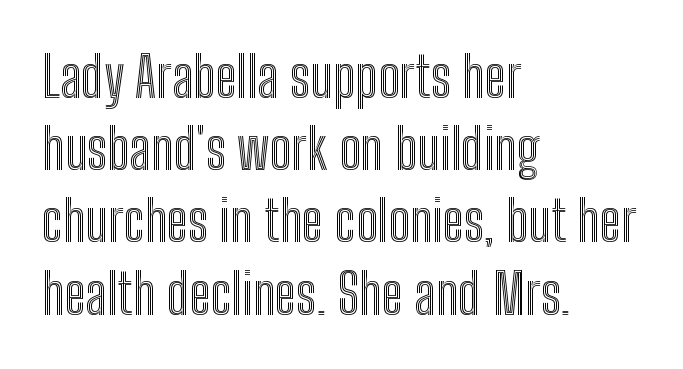
Q: Is the text italic (slanted)? A: No, it is upright.
Q: Is the text underlined? A: No.
Q: How is the paragraph aligned? A: Left-aligned.
Q: Is the spacing between letters normal or unusually wide? A: Normal.
Q: Is the spacing between lines tight, normal or loose? A: Normal.
Q: Width (condensed, normal, or wide)? A: Condensed.
Q: x-height? A: Medium.
Q: Monospaced? A: No.
